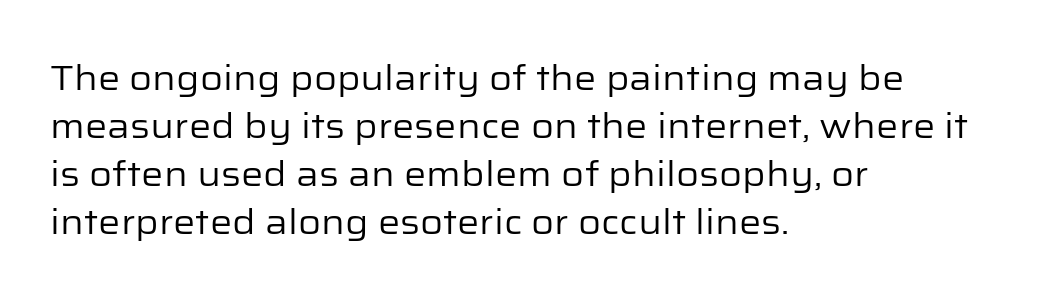
The image shows 35 px regular-weight sans-serif type, upright; set left-aligned, normal line spacing (1.37x), normal letter spacing, not underlined; low stroke contrast and a medium x-height.
